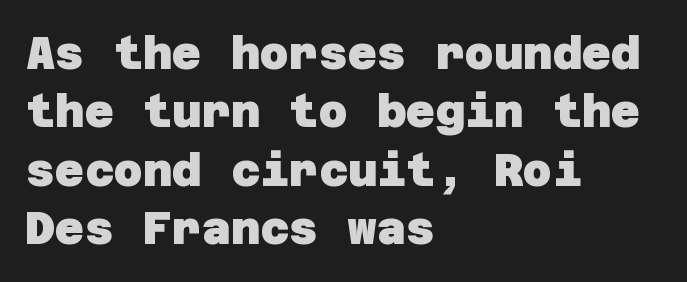
The image shows 45 px heavy sans-serif type; set left-aligned, normal line spacing (1.3x), normal letter spacing, not underlined; low stroke contrast and a large x-height.
